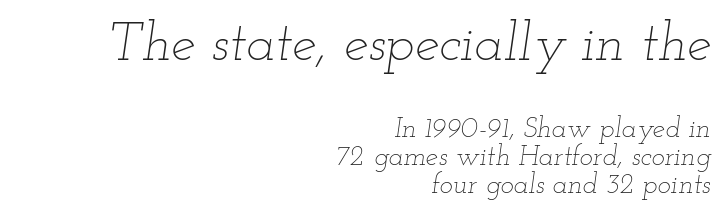
Q: Is the text bold? A: No.
Q: Is the text italic (slanted)? A: Yes, it leans right by about 12 degrees.
Q: Is the text underlined? A: No.
Q: How is the paragraph aligned? A: Right-aligned.
Q: Is the spacing between letters normal or unusually wide? A: Normal.
Q: Is the spacing between lines tight, normal or loose? A: Tight.
Q: Which block of text is set in a larger size, the first (top) or the second (bottom)? A: The first (top) one.
Q: Width (condensed, normal, or wide)? A: Wide.
Q: Stroke contrast? A: Low.
Q: x-height? A: Small.
Q: Monospaced? A: No.
